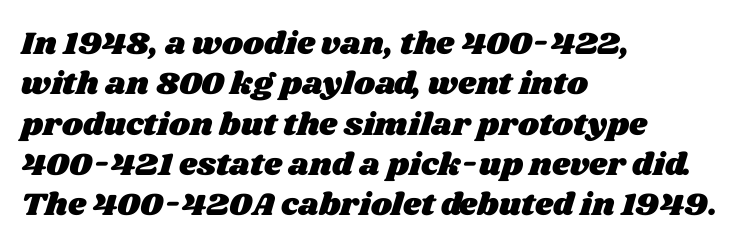
The image shows 32 px wide type; set left-aligned, normal line spacing (1.26x), normal letter spacing, not underlined; medium stroke contrast and a large x-height.
